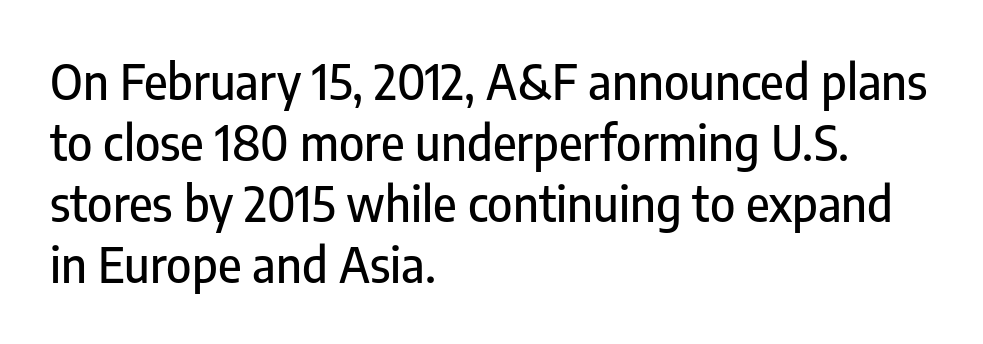
Q: Is the text italic (slanted)? A: No, it is upright.
Q: Is the typeface a serif or a sans-serif typeface? A: Sans-serif.
Q: Is the text underlined? A: No.
Q: How is the paragraph aligned? A: Left-aligned.
Q: Is the spacing between letters normal or unusually wide? A: Normal.
Q: Is the spacing between lines tight, normal or loose? A: Normal.
Q: Width (condensed, normal, or wide)? A: Condensed.
Q: Stroke contrast? A: Low.
Q: x-height? A: Medium.
Q: Monospaced? A: No.
